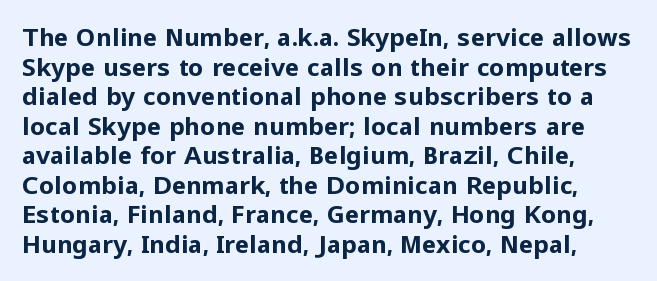
The image shows 24 px bold type, upright; set line spacing 1.23x, normal letter spacing, not underlined.
